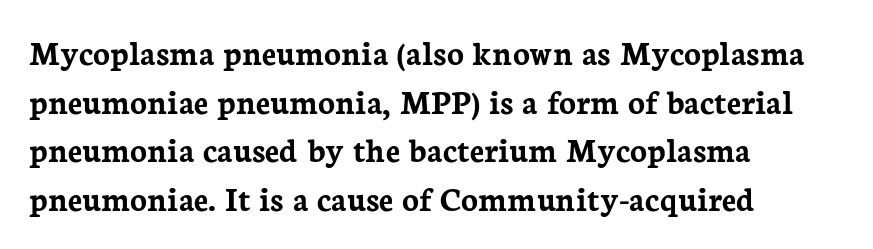
Q: Is the text bold? A: Yes.
Q: Is the text italic (slanted)? A: No, it is upright.
Q: Is the typeface a serif or a sans-serif typeface? A: Serif.
Q: Is the text underlined? A: No.
Q: How is the paragraph aligned? A: Left-aligned.
Q: Is the spacing between letters normal or unusually wide? A: Normal.
Q: Is the spacing between lines tight, normal or loose? A: Normal.
Q: Width (condensed, normal, or wide)? A: Normal.
Q: Stroke contrast? A: Low.
Q: x-height? A: Medium.
Q: Monospaced? A: No.
